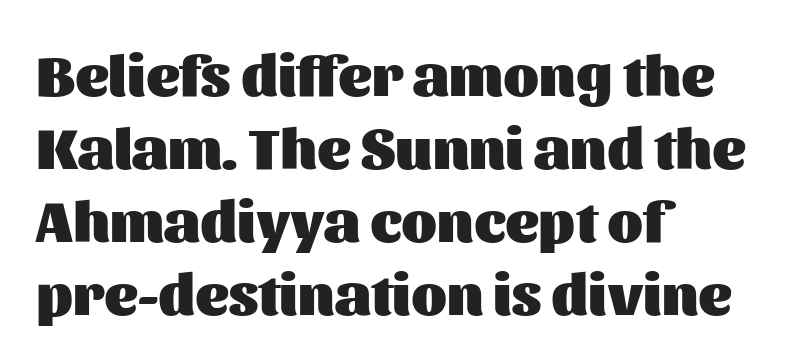
This sample uses a sans-serif face. Each letter keeps its own natural width here, so spacing adapts to shape. Letter spacing: default. Horizontal bands of white between lines are of average thickness. The passage shown is emphatically bold.
